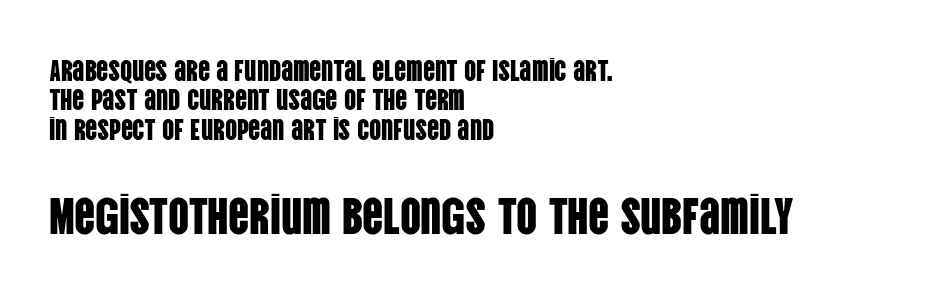
{"serif": "no", "italic": "no", "width": "condensed", "stroke_contrast": "low", "x_height": "large", "monospaced": "no", "underline": "no", "align": "left", "line_spacing": "tight", "line_spacing_ratio": 0.98, "letter_spacing": "normal", "letter_spacing_em": 0.0, "larger_block": "second", "size_ratio": 1.73, "glyph_px": 52}
